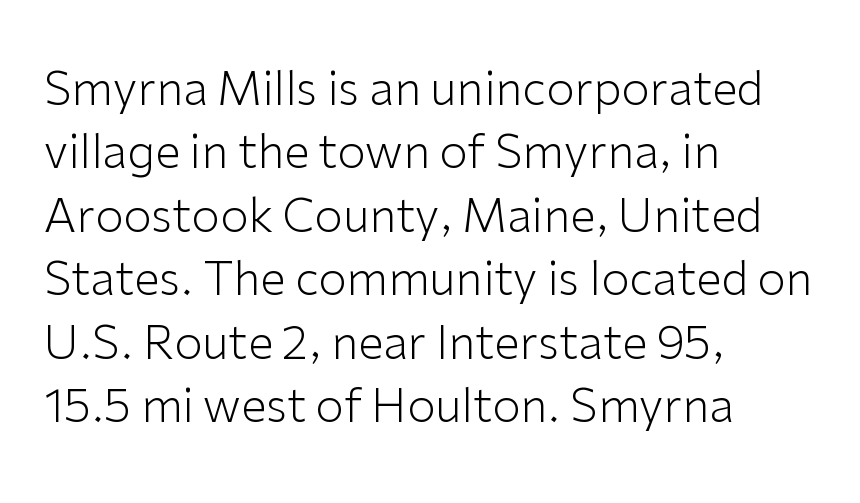
{"serif": "no", "italic": "no", "bold": "no", "weight": "light", "width": "normal", "stroke_contrast": "low", "x_height": "medium", "monospaced": "no", "underline": "no", "align": "left", "line_spacing": "normal", "line_spacing_ratio": 1.38, "letter_spacing": "normal", "letter_spacing_em": 0.0, "glyph_px": 46}
